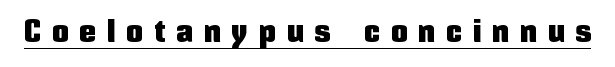
This is underlined copy, the kind a proofreader might mark for attention. This rendering widens character spacing well past its baseline value. You could not count columns in this text — the font is proportionally spaced. Examine the stroke ends and you'll find no serifs. These lines were composed using upright roman letters.
